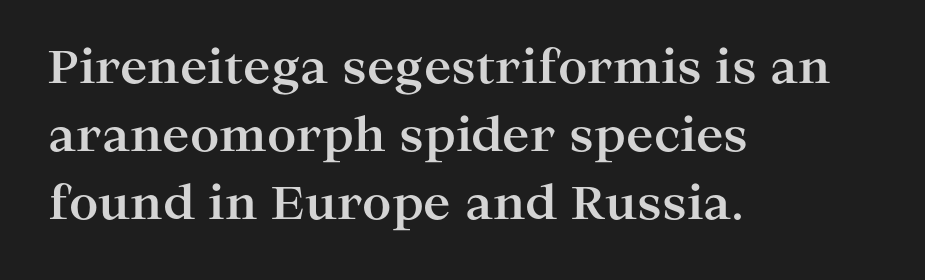
The image shows 46 px bold, wide serif type, upright; set left-aligned, normal line spacing (1.48x), normal letter spacing, not underlined; high stroke contrast and a medium x-height.
